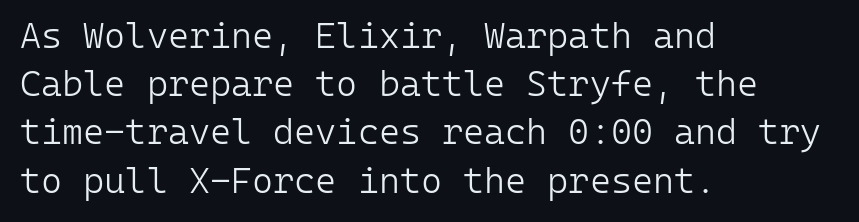
The image shows 36 px light sans-serif type, upright, monospaced; set left-aligned, normal line spacing (1.34x), normal letter spacing, not underlined; low stroke contrast and a medium x-height.
